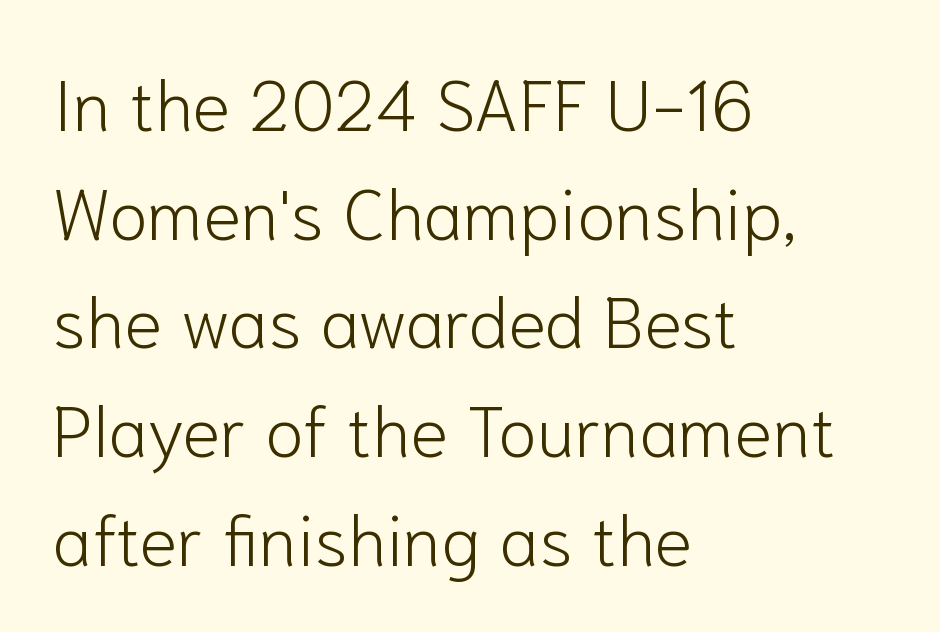
Q: Is the text bold? A: No.
Q: Is the text italic (slanted)? A: No, it is upright.
Q: Is the typeface a serif or a sans-serif typeface? A: Sans-serif.
Q: Is the text underlined? A: No.
Q: How is the paragraph aligned? A: Left-aligned.
Q: Is the spacing between letters normal or unusually wide? A: Normal.
Q: Is the spacing between lines tight, normal or loose? A: Normal.
Q: Width (condensed, normal, or wide)? A: Normal.
Q: Stroke contrast? A: Low.
Q: x-height? A: Medium.
Q: Monospaced? A: No.
